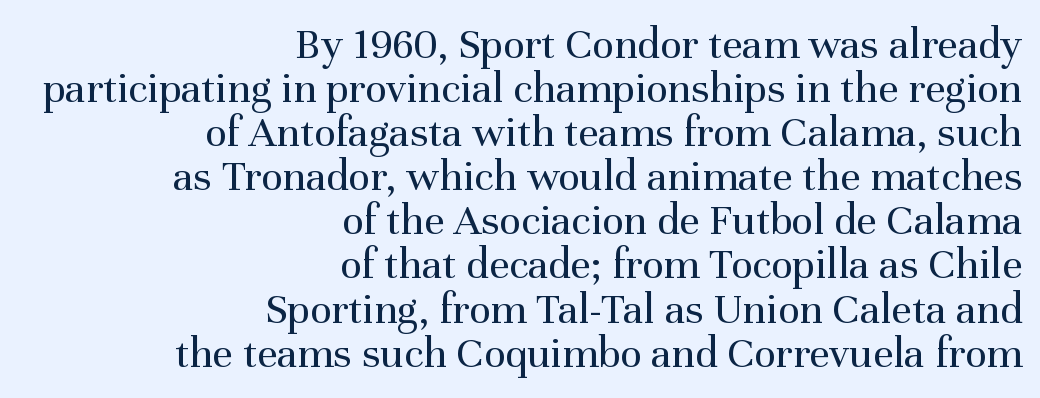
{"serif": "yes", "italic": "no", "bold": "no", "weight": "regular", "width": "normal", "stroke_contrast": "medium", "x_height": "medium", "monospaced": "no", "underline": "no", "align": "right", "line_spacing": "tight", "line_spacing_ratio": 0.98, "letter_spacing": "normal", "letter_spacing_em": 0.0, "glyph_px": 45}
